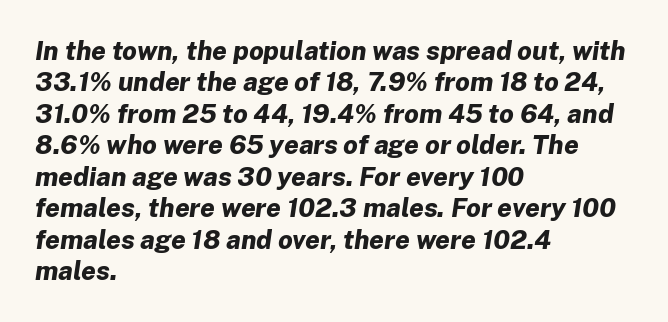
Glance below the letters and you will spot only blank space. The rendering applies a slant to the glyphs. Bold? Absolutely — the strokes are thick and heavy. Leftover space on each line is placed entirely after the last word.
